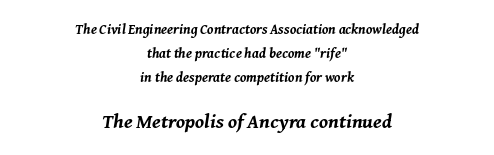
{"italic": "yes", "lean": "right", "slant_degrees": 8, "bold": "yes", "underline": "no", "align": "center", "line_spacing_ratio": 1.72, "letter_spacing": "normal", "letter_spacing_em": 0.0, "larger_block": "second", "size_ratio": 1.43, "glyph_px": 20}
